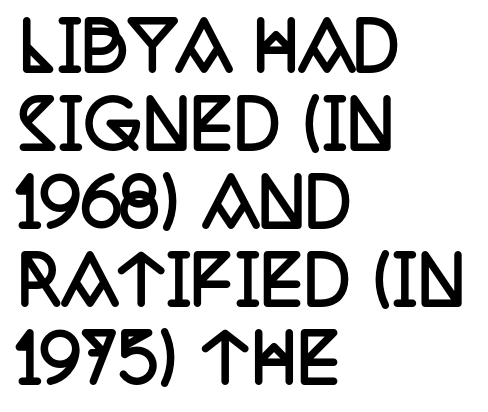
{"serif": "yes", "italic": "no", "bold": "yes", "weight": "semibold", "width": "condensed", "stroke_contrast": "low", "x_height": "large", "monospaced": "no", "underline": "no", "align": "left", "line_spacing_ratio": 1.2, "letter_spacing": "normal", "letter_spacing_em": 0.0, "glyph_px": 65}
